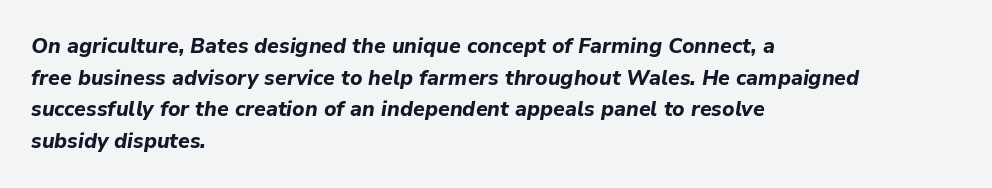
Horizontal bands of white between lines are of average thickness. Any mark beneath the type? The region is blank. These lines keep a tight, regular rhythm from letter to letter. Heavy, bold letterforms. The typesetter chose a ragged-right arrangement here. The specimen reads as italic at a glance.
